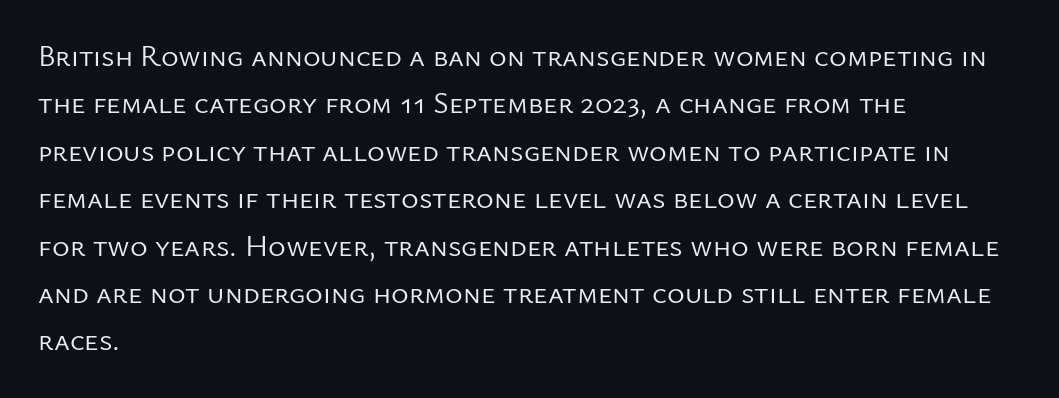
The gaps between neighbouring characters are ordinary and unremarkable. This sample is left-justified, so line endings fall wherever the words run out. Does the type have serifs? No, each stem ends abruptly. Honestly, there is no underline to notice here at all. No heavy texture on the line: the type isn't bold.
